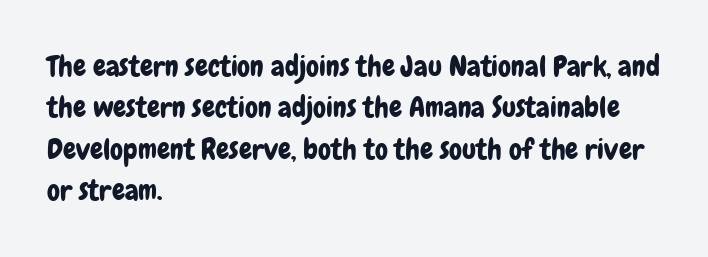
Q: Is the text italic (slanted)? A: No, it is upright.
Q: Is the typeface a serif or a sans-serif typeface? A: Sans-serif.
Q: Is the text underlined? A: No.
Q: How is the paragraph aligned? A: Left-aligned.
Q: Is the spacing between letters normal or unusually wide? A: Normal.
Q: Is the spacing between lines tight, normal or loose? A: Normal.
Q: Width (condensed, normal, or wide)? A: Condensed.
Q: Stroke contrast? A: Low.
Q: x-height? A: Medium.
Q: Monospaced? A: No.
